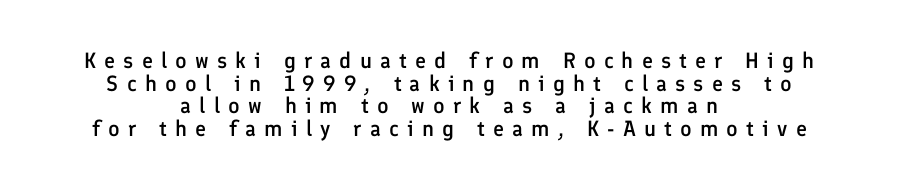
This sample trades vertical openness for compactness between lines. Leftover space on each line is divided equally before and after the words. This rendering widens character spacing well past its baseline value. Each row of text sits above clean, open space.
